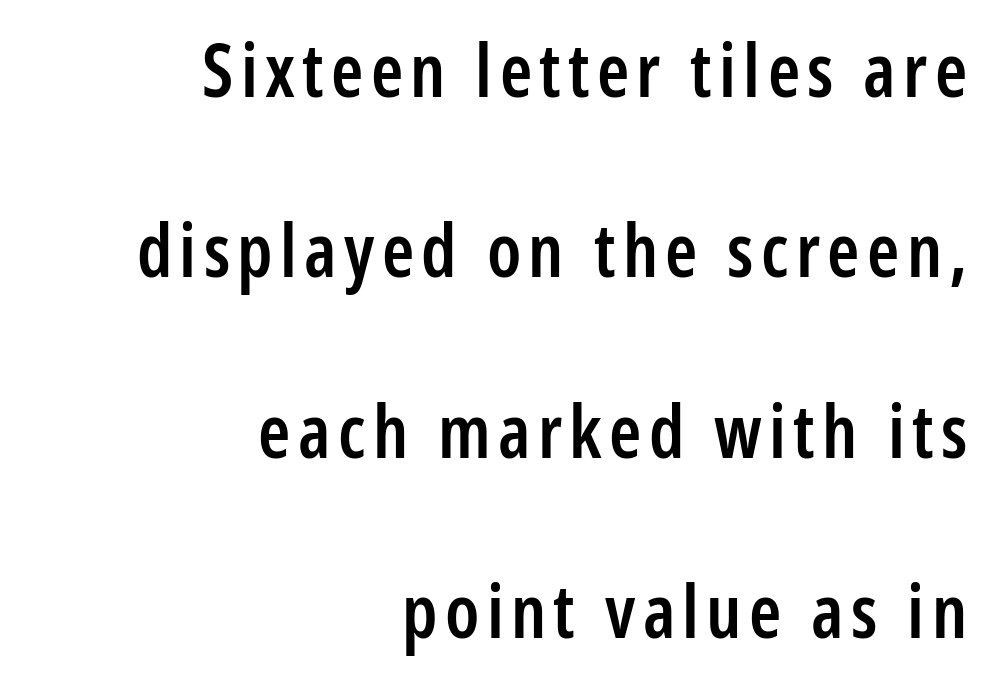
Q: Is the text bold? A: Semi-bold.
Q: Is the text italic (slanted)? A: No, it is upright.
Q: Is the typeface a serif or a sans-serif typeface? A: Sans-serif.
Q: Is the text underlined? A: No.
Q: How is the paragraph aligned? A: Right-aligned.
Q: Is the spacing between lines tight, normal or loose? A: Loose.
Q: Width (condensed, normal, or wide)? A: Condensed.
Q: Stroke contrast? A: Low.
Q: x-height? A: Medium.
Q: Monospaced? A: No.
